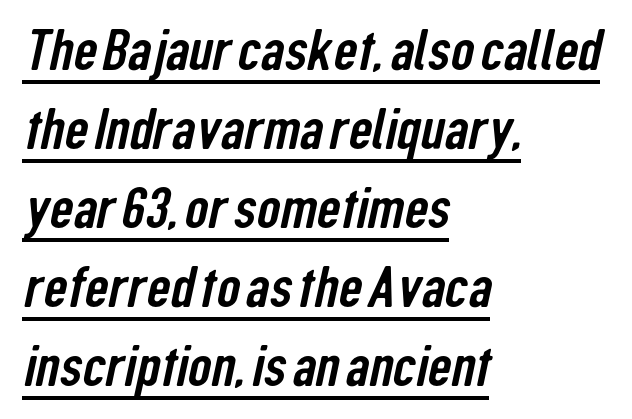
Compared with typical paragraphs, the rows here are spaced about the same. Looks like someone drew a line under every word here. A typesetter would label this face a sans. These lines are set flush left with a ragged right edge. The rendering keeps characters at their native spacing. Note the varied advance widths — an 'i' is clearly narrower than an 'm'.
